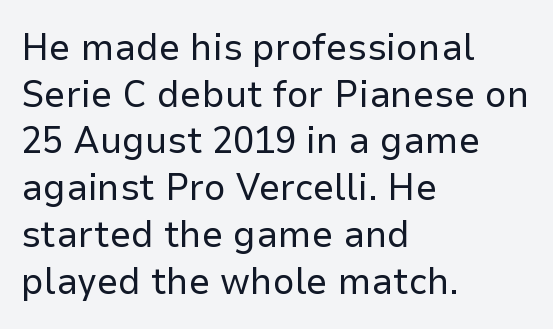
{"serif": "no", "italic": "no", "bold": "no", "weight": "regular", "width": "normal", "stroke_contrast": "low", "x_height": "medium", "monospaced": "no", "underline": "no", "align": "left", "line_spacing_ratio": 1.23, "letter_spacing": "normal", "letter_spacing_em": 0.0, "glyph_px": 38}
